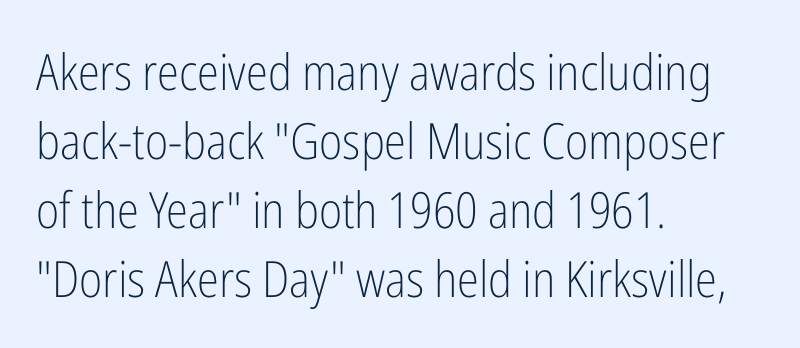
Q: Is the text bold? A: No.
Q: Is the text italic (slanted)? A: No, it is upright.
Q: Is the typeface a serif or a sans-serif typeface? A: Sans-serif.
Q: Is the text underlined? A: No.
Q: How is the paragraph aligned? A: Left-aligned.
Q: Is the spacing between letters normal or unusually wide? A: Normal.
Q: Is the spacing between lines tight, normal or loose? A: Normal.
Q: Width (condensed, normal, or wide)? A: Condensed.
Q: Stroke contrast? A: Low.
Q: x-height? A: Medium.
Q: Monospaced? A: No.
